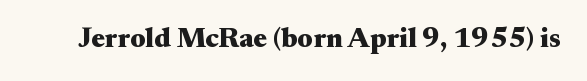
When letters stand straight like this, we call the style roman or upright. These lines are rendered in a variable-pitch font. The rendering keeps characters at their native spacing. This rendering features lettering with no underline.
